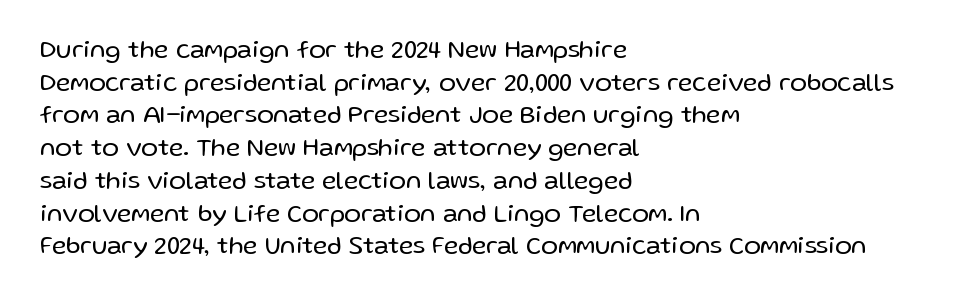
The image shows 25 px text type, upright; set left-aligned, normal line spacing (1.31x), normal letter spacing, not underlined.
